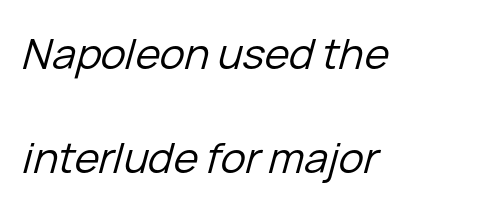
Q: Is the text bold? A: No.
Q: Is the text italic (slanted)? A: Yes, it leans right by about 15 degrees.
Q: Is the text underlined? A: No.
Q: How is the paragraph aligned? A: Left-aligned.
Q: Is the spacing between letters normal or unusually wide? A: Normal.
Q: Is the spacing between lines tight, normal or loose? A: Loose.
Q: Width (condensed, normal, or wide)? A: Normal.
Q: Stroke contrast? A: Low.
Q: x-height? A: Medium.
Q: Monospaced? A: No.
